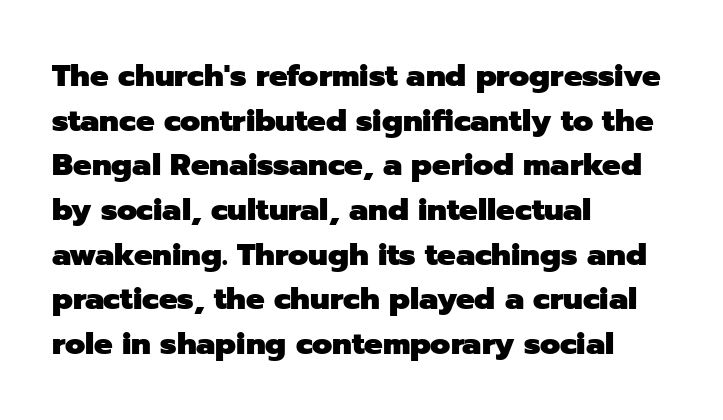
The image shows 31 px heavy sans-serif type, upright; set left-aligned, normal line spacing (1.44x), normal letter spacing, not underlined; low stroke contrast and a medium x-height.
